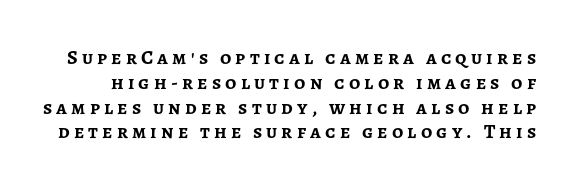
Q: Is the text bold? A: Yes.
Q: Is the text italic (slanted)? A: No, it is upright.
Q: Is the text underlined? A: No.
Q: Is the spacing between letters normal or unusually wide? A: Unusually wide.
